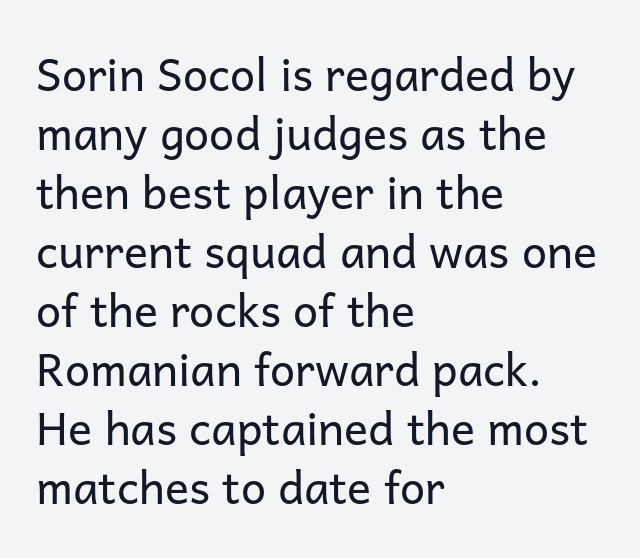
The image shows 45 px regular-weight sans-serif type, upright; set left-aligned, normal line spacing (1.31x), normal letter spacing, not underlined; low stroke contrast and a medium x-height.
